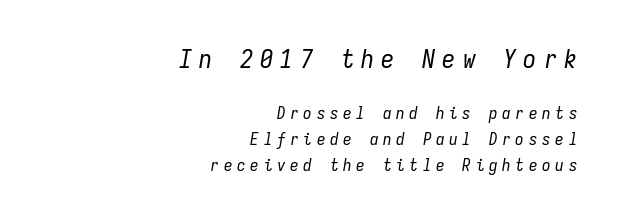
Summary of weight: not heavy and not bold. You get the large type first, then a drop to smaller type. Each word looks stretched out because of the extra space between its letters. If you drew a ruler down the right edge, every line would touch it.
